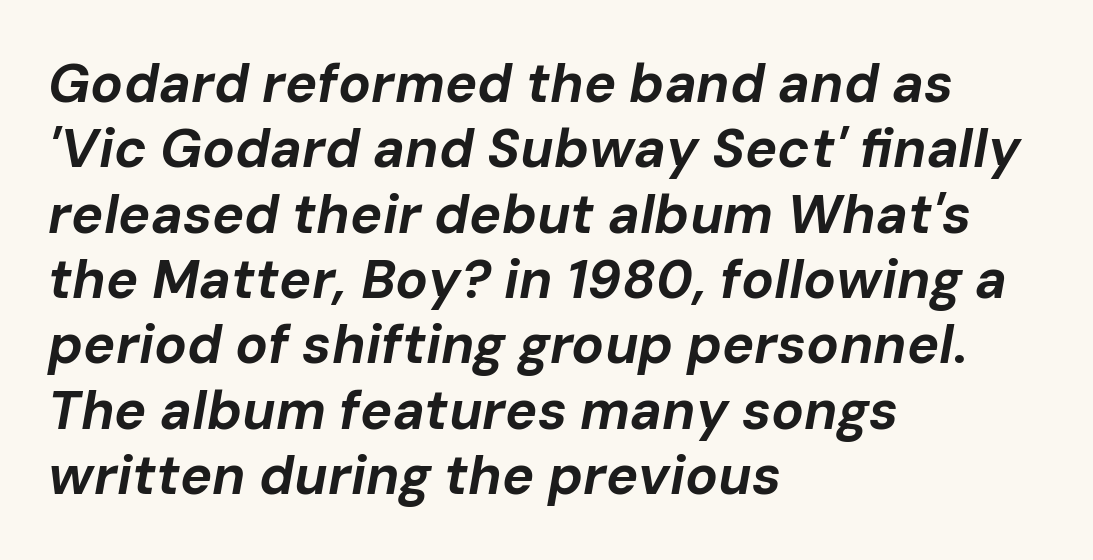
The image shows 54 px bold type, italic (leaning right); set left-aligned, line spacing 1.21x, normal letter spacing, not underlined; low stroke contrast and a medium x-height.
